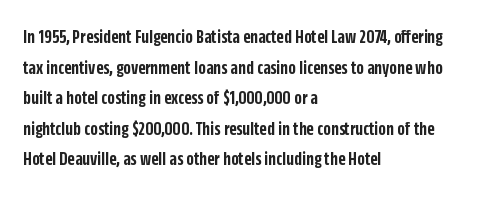
This rendering features lettering with no underline. Students, observe: this is what conventionally led text looks like. Students, note that the glyphs here touch the page at normal intervals. The specimen reads as upright at a glance.
